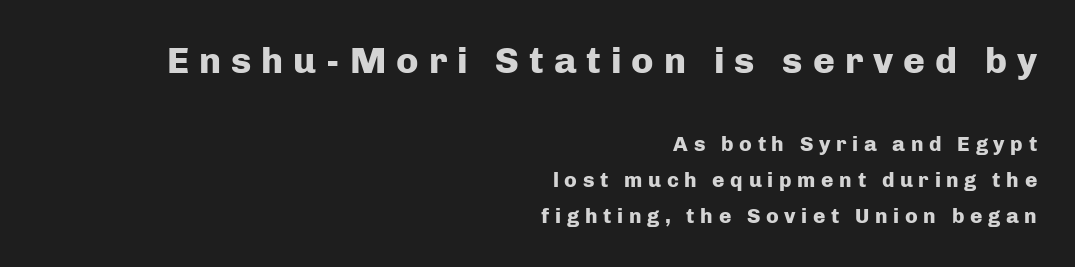
The image shows 37 px heavy sans-serif type, upright; set right-aligned, line spacing 1.71x, unusually wide letter spacing (+0.27 em), not underlined; the first (top) block is 1.76x larger; low stroke contrast and a medium x-height.
